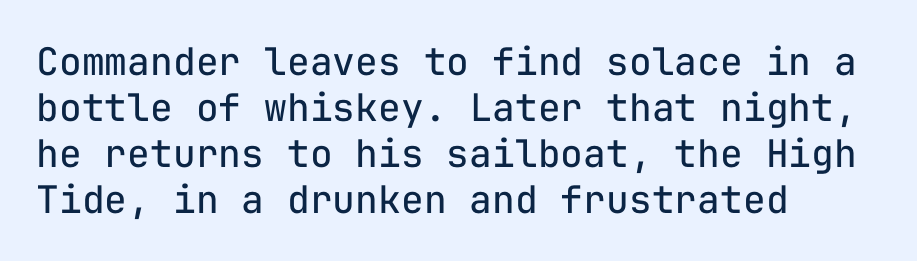
The image shows 38 px regular-weight sans-serif type, upright, monospaced; set left-aligned, line spacing 1.21x, normal letter spacing, not underlined; low stroke contrast and a medium x-height.
